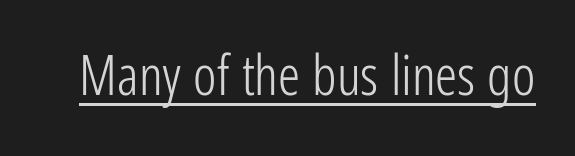
Words appear dense and cohesive because spacing is normal. Posture: upright roman. The letters look calm and open, with moderate or lighter stems. Looks like regular typesetting: each glyph gets only the width it needs. What decoration does the sample have? An underline.
